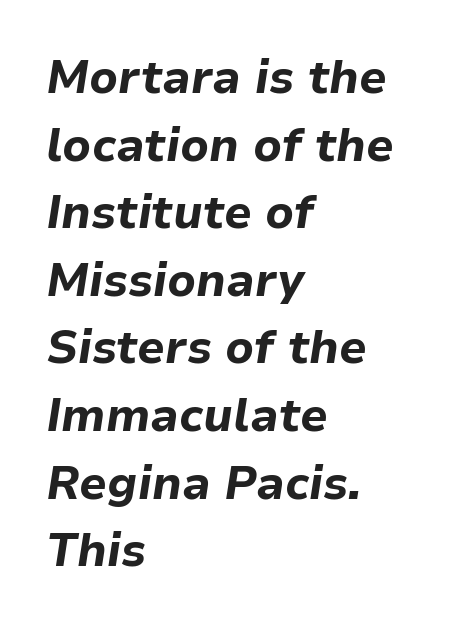
{"italic": "yes", "lean": "right", "slant_degrees": 9, "bold": "yes", "weight": "bold", "width": "normal", "stroke_contrast": "low", "x_height": "medium", "monospaced": "no", "underline": "no", "align": "left", "line_spacing": "normal", "line_spacing_ratio": 1.47, "letter_spacing": "normal", "letter_spacing_em": 0.0, "glyph_px": 46}
